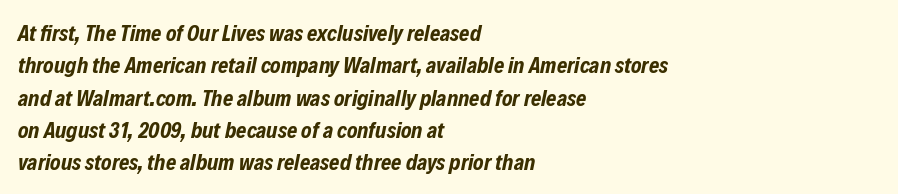
The text block is weighted toward the left margin, trailing off unevenly rightward. Observe the lean: these are italic letterforms. The strip under each line holds only bare page. What weight is shown? A full bold with thick strokes. The type is set solid horizontally, with unmodified tracking. The designer left line spacing at the default.
